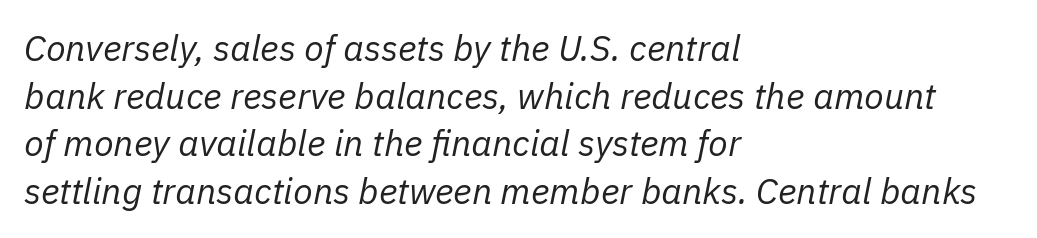
Character widths vary here, with narrow letters taking less room than wide ones. It's the slanting kind of type. Each word holds together tightly as a unit, with standard inter-letter gaps. The lines sit at an ordinary, default distance from one another. Does the copy run flush right? No — it runs flush left.
